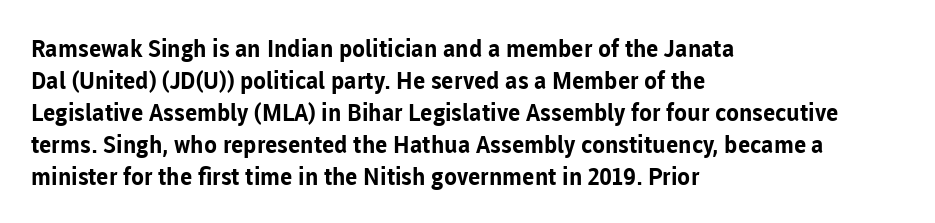
{"italic": "no", "bold": "yes", "underline": "no", "align": "left", "line_spacing": "normal", "line_spacing_ratio": 1.33, "letter_spacing": "normal", "letter_spacing_em": 0.0, "glyph_px": 24}
